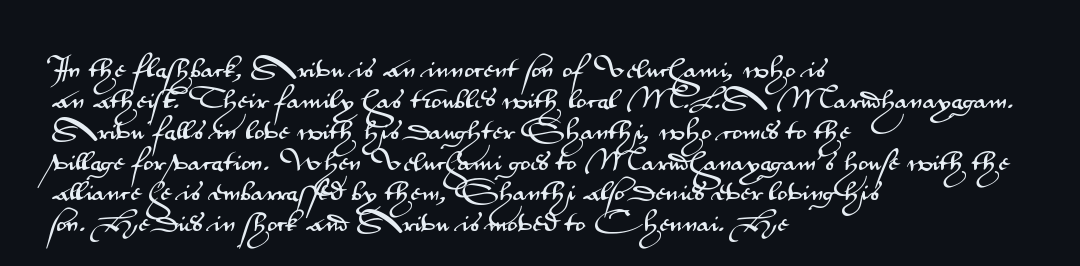
Q: Is the text italic (slanted)? A: Yes.
Q: Is the text underlined? A: No.
Q: How is the paragraph aligned? A: Left-aligned.
Q: Is the spacing between letters normal or unusually wide? A: Normal.
Q: Is the spacing between lines tight, normal or loose? A: Normal.
